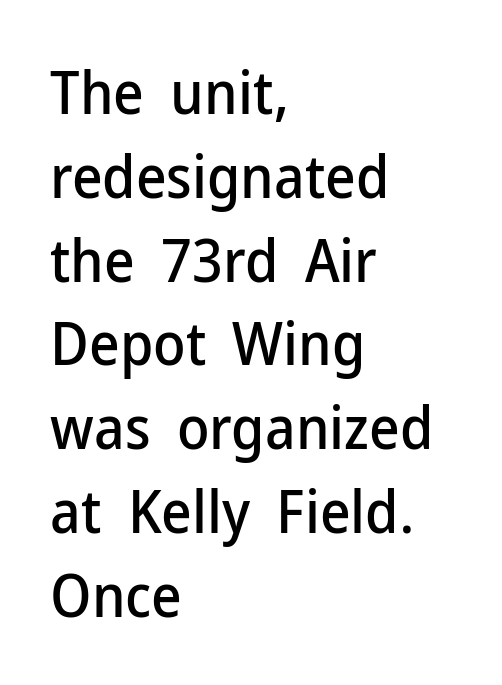
The image shows 59 px sans-serif type, upright; set left-aligned, normal line spacing (1.42x), normal letter spacing, not underlined; low stroke contrast and a medium x-height.
